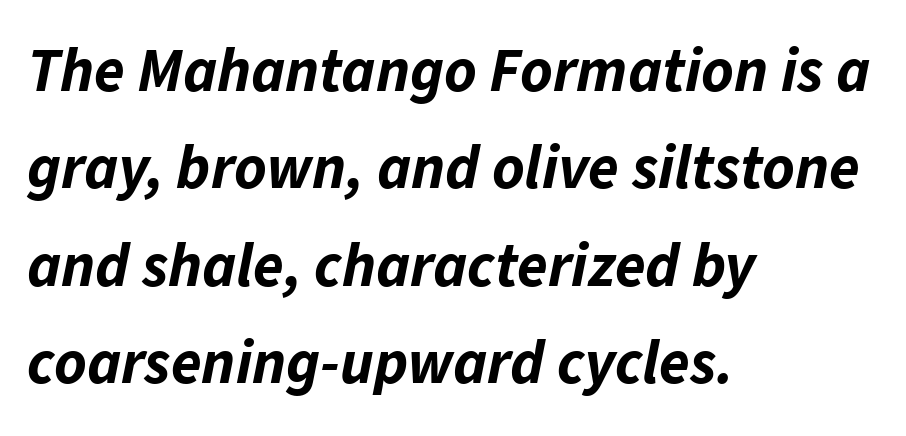
Proportional: the letters do not fall into vertical columns. Bold? Absolutely — the strokes are thick and heavy. Every row of glyphs begins at an identical x-position on the left. Bare-footed words on every line. An italicized treatment has been applied to the whole sample. The gaps between neighbouring characters are ordinary and unremarkable.
